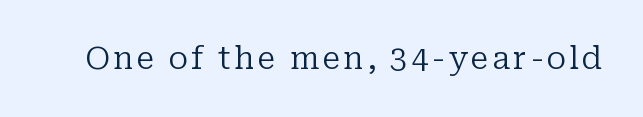
Designer's note — italics off, roman on. Stems here are at most as thick as an everyday book face. To sum up the face: it has serifs. The zone under the glyphs is completely vacant. Do the characters align in a grid? No, the font is proportional.
